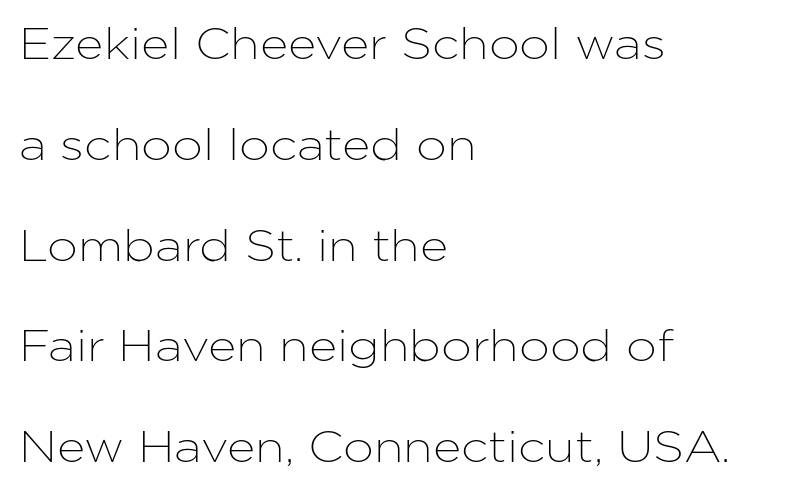
Do the characters align in a grid? No, the font is proportional. The designer went with a sans here, leaving each stem footless. Characters remain perfectly vertical along every line. Vertical spacing — loose. You could call the tracking neutral — neither tight nor loose.
